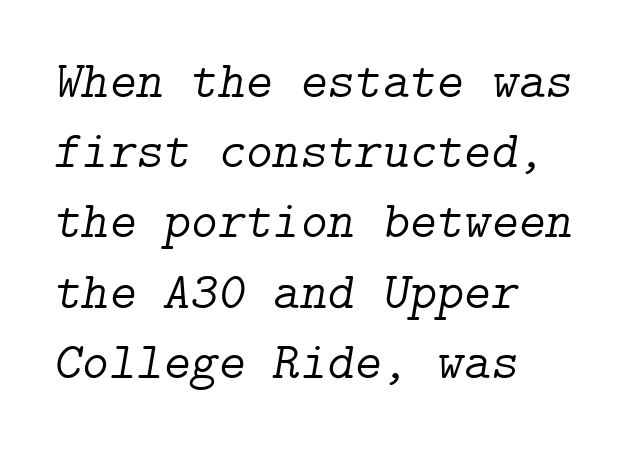
The image shows 52 px light serif type, italic (leaning right); set left-aligned, normal line spacing (1.35x), normal letter spacing, not underlined; low stroke contrast and a medium x-height.
